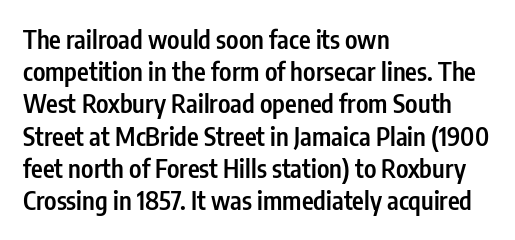
{"italic": "no", "bold": "semi", "underline": "no", "align": "left", "line_spacing": "normal", "line_spacing_ratio": 1.29, "letter_spacing": "normal", "letter_spacing_em": 0.0, "glyph_px": 25}
